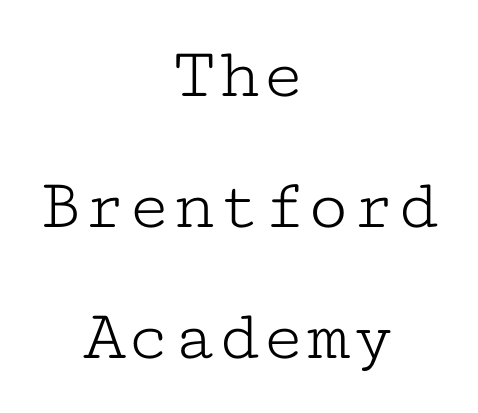
{"serif": "yes", "italic": "no", "bold": "no", "weight": "light", "width": "wide", "stroke_contrast": "low", "x_height": "medium", "monospaced": "yes", "underline": "no", "align": "center", "line_spacing_ratio": 1.77, "letter_spacing": "normal", "letter_spacing_em": 0.0, "glyph_px": 74}
